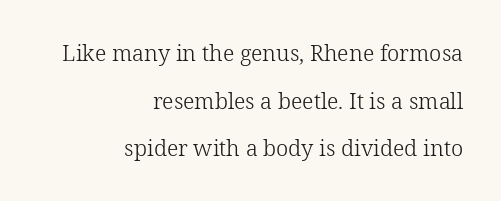
The image shows 22 px text type, upright; set right-aligned, loose line spacing (2.17x), normal letter spacing, not underlined.
